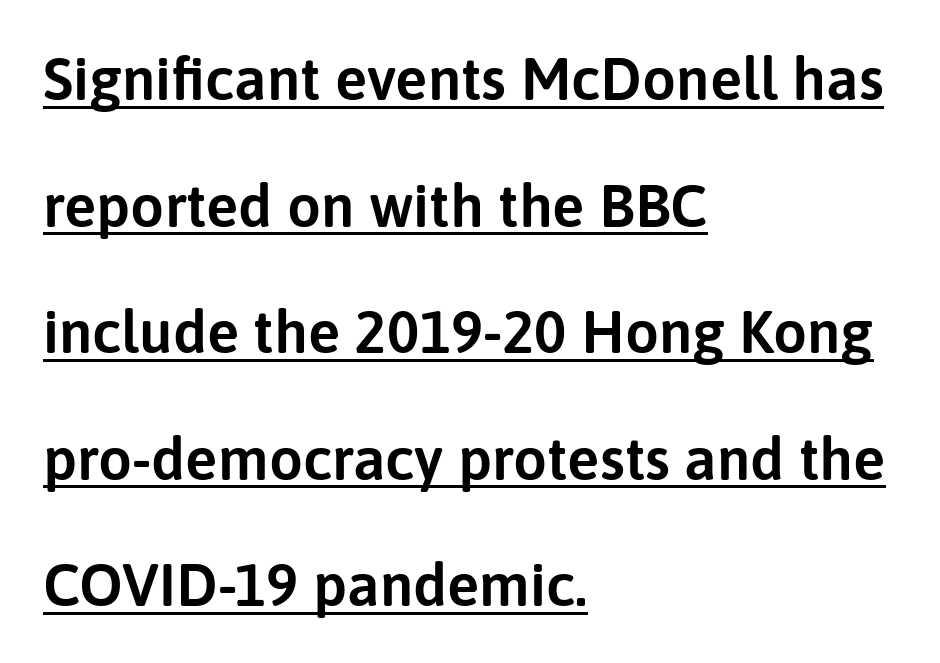
The image shows 60 px sans-serif type, upright; set left-aligned, loose line spacing (2.11x), normal letter spacing, underlined; low stroke contrast and a medium x-height.
